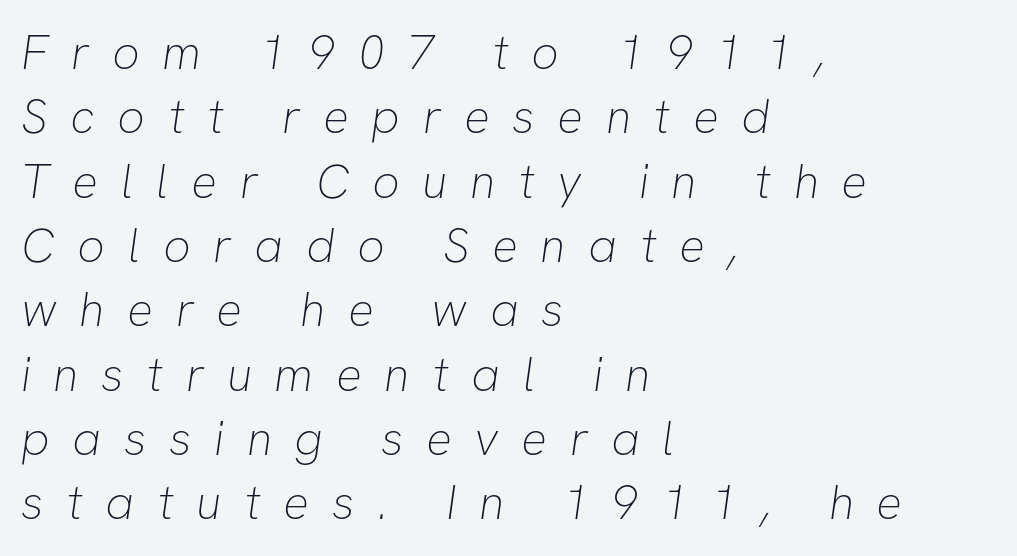
{"serif": "no", "bold": "no", "weight": "thin", "width": "normal", "stroke_contrast": "low", "x_height": "medium", "monospaced": "no", "underline": "no", "align": "left", "line_spacing": "normal", "line_spacing_ratio": 1.34, "letter_spacing": "wide", "letter_spacing_em": 0.47, "glyph_px": 48}
